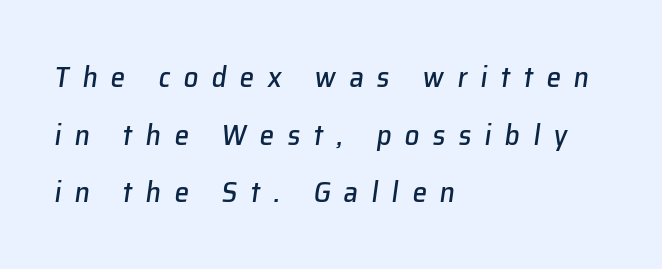
Q: Is the text italic (slanted)? A: Yes, it leans right by about 8 degrees.
Q: Is the text underlined? A: No.
Q: How is the paragraph aligned? A: Left-aligned.
Q: Is the spacing between letters normal or unusually wide? A: Unusually wide.
Q: Is the spacing between lines tight, normal or loose? A: Loose.
Q: Width (condensed, normal, or wide)? A: Normal.
Q: Stroke contrast? A: Low.
Q: x-height? A: Medium.
Q: Monospaced? A: No.
